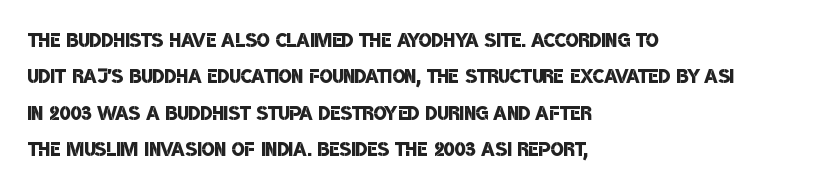
Beneath every word, the page is bare. Baseline-to-baseline distance is the conventional proportion of letter height. Emphasis by weight is partial: semibold. Left-aligned paragraph, ragged on the right.
